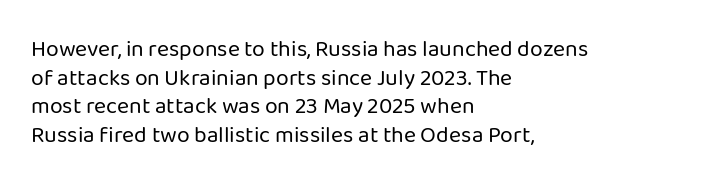
Q: Is the text bold? A: No.
Q: Is the text italic (slanted)? A: No, it is upright.
Q: Is the text underlined? A: No.
Q: How is the paragraph aligned? A: Left-aligned.
Q: Is the spacing between letters normal or unusually wide? A: Normal.
